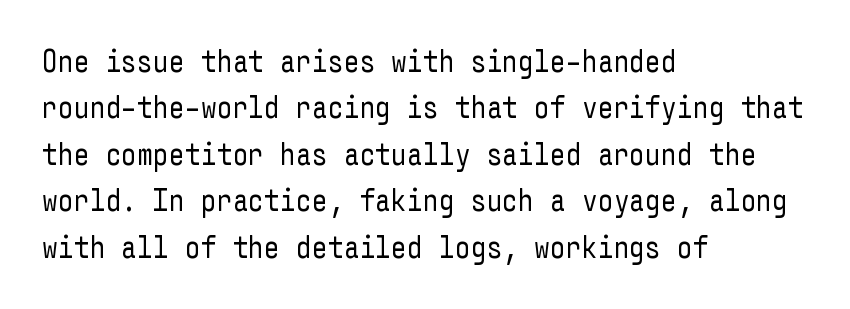
{"serif": "no", "italic": "no", "bold": "no", "weight": "regular", "width": "condensed", "stroke_contrast": "low", "x_height": "medium", "underline": "no", "align": "left", "line_spacing": "normal", "line_spacing_ratio": 1.5, "letter_spacing": "normal", "letter_spacing_em": 0.0, "glyph_px": 31}
